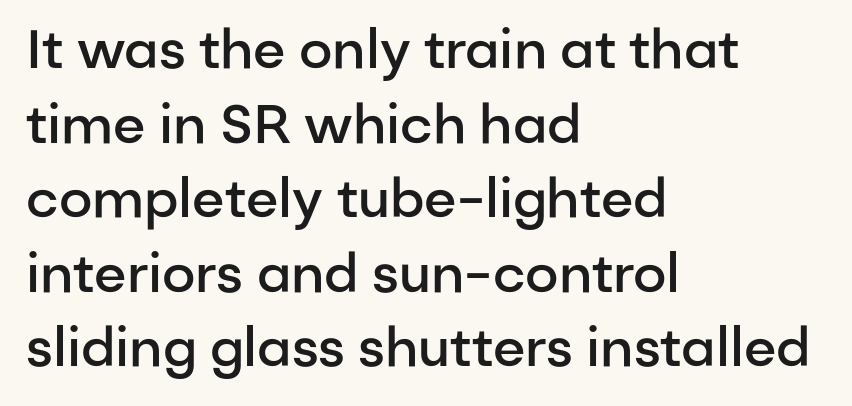
Q: Is the text bold? A: Semi-bold.
Q: Is the text italic (slanted)? A: No, it is upright.
Q: Is the typeface a serif or a sans-serif typeface? A: Sans-serif.
Q: Is the text underlined? A: No.
Q: How is the paragraph aligned? A: Left-aligned.
Q: Is the spacing between letters normal or unusually wide? A: Normal.
Q: Is the spacing between lines tight, normal or loose? A: Normal.
Q: Width (condensed, normal, or wide)? A: Normal.
Q: Stroke contrast? A: Low.
Q: x-height? A: Medium.
Q: Monospaced? A: No.
